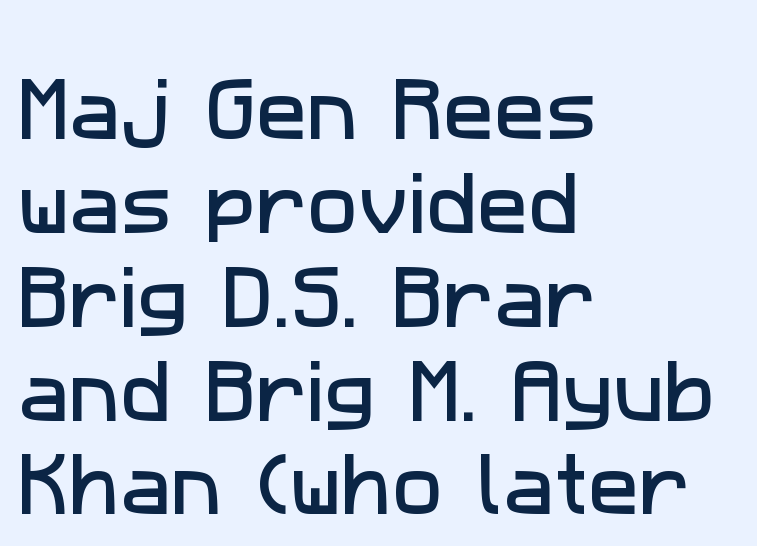
The image shows 68 px sans-serif type; set left-aligned, normal line spacing (1.38x), normal letter spacing, not underlined; low stroke contrast and a medium x-height.
